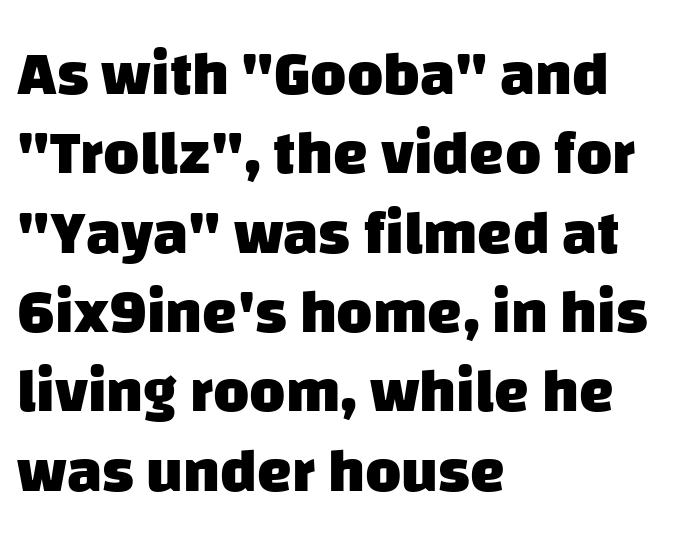
The face used here is proportionally spaced, like ordinary book or web type. Line spacing here is normal. Summary of weight: heavy, a full bold. Classification — sans serif. The compositor pushed each line to the left boundary. Look at the tracking — it's just the regular setting, nothing added.
